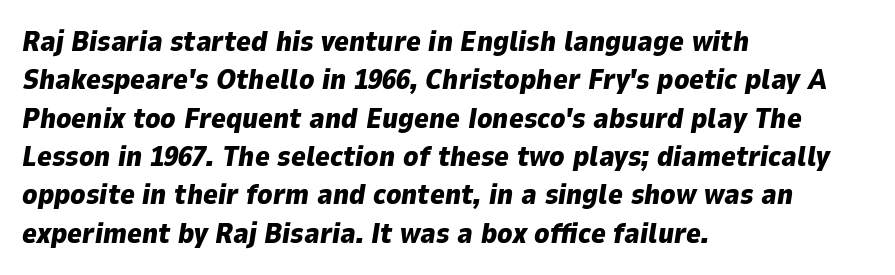
In terms of weight, the rendering is a true, heavy bold. Vertical spacing — default. It's the slanting kind of type. In terms of letterspacing, this is plain default setting. Spacing verdict: proportional, widths tailored to each character.
